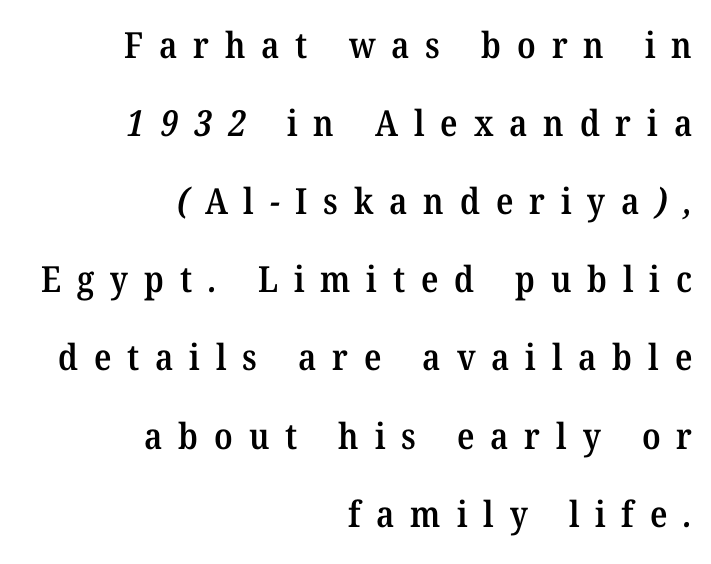
Caption: expanded tracking, letters set apart. Old-style or modern, the face here clearly has serifs. These lines are rendered in a variable-pitch font. One glance says open: line gaps are wider than usual. Anything drawn beneath the words? Only blank space. These lines carry some extra weight — a demibold, not a full bold.
